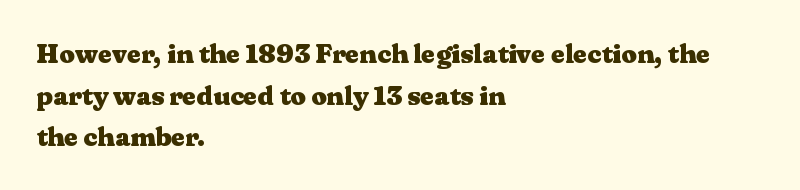
Q: Is the text bold? A: Yes.
Q: Is the text italic (slanted)? A: No, it is upright.
Q: Is the text underlined? A: No.
Q: How is the paragraph aligned? A: Left-aligned.
Q: Is the spacing between letters normal or unusually wide? A: Normal.
Q: Is the spacing between lines tight, normal or loose? A: Normal.
